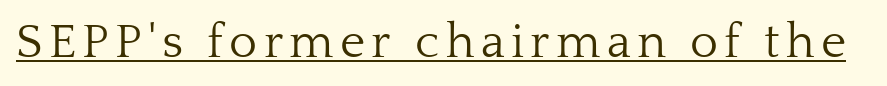
Q: Is the text bold? A: No.
Q: Is the text italic (slanted)? A: No, it is upright.
Q: Is the typeface a serif or a sans-serif typeface? A: Serif.
Q: Is the text underlined? A: Yes.
Q: Width (condensed, normal, or wide)? A: Normal.
Q: Stroke contrast? A: Low.
Q: x-height? A: Medium.
Q: Monospaced? A: No.
